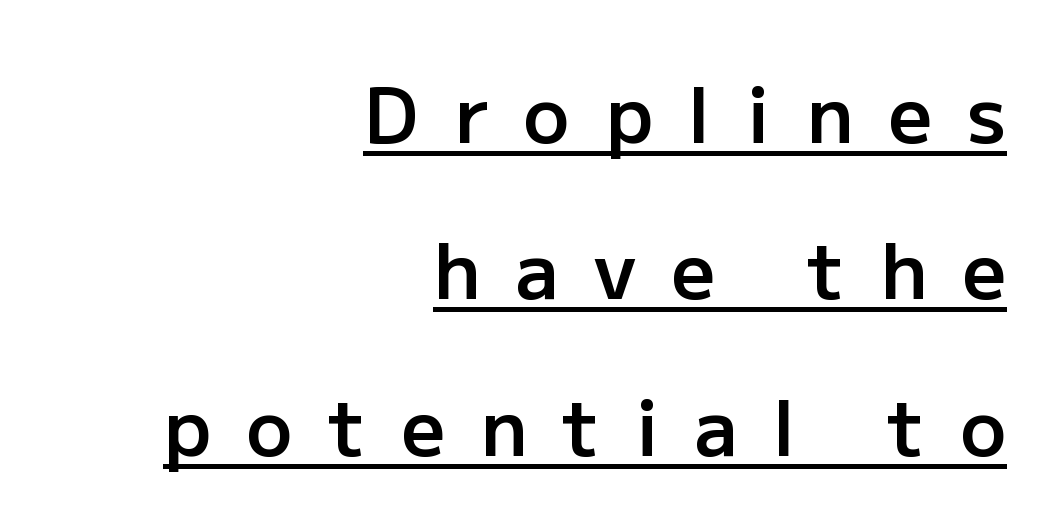
Q: Is the text bold? A: Semi-bold.
Q: Is the text italic (slanted)? A: No, it is upright.
Q: Is the typeface a serif or a sans-serif typeface? A: Sans-serif.
Q: Is the text underlined? A: Yes.
Q: How is the paragraph aligned? A: Right-aligned.
Q: Is the spacing between letters normal or unusually wide? A: Unusually wide.
Q: Is the spacing between lines tight, normal or loose? A: Loose.
Q: Width (condensed, normal, or wide)? A: Normal.
Q: Stroke contrast? A: Low.
Q: x-height? A: Medium.
Q: Monospaced? A: No.
